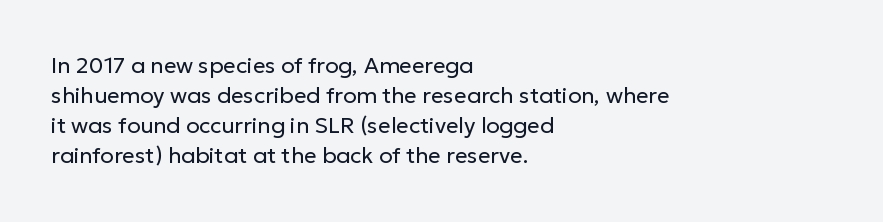
The letterforms sit shoulder to shoulder at normal distance. The space directly below the letters is spotless. Counters stay open thanks to moderate or lighter strokes. The vertical gap from one line to the next is medium. Ascenders rise straight up at ninety degrees. The ragged edge is on the right, which tells us the setting is flush left.
